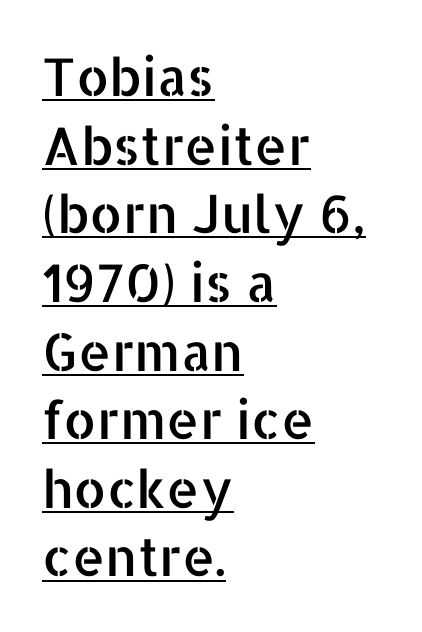
Q: Is the text italic (slanted)? A: No, it is upright.
Q: Is the typeface a serif or a sans-serif typeface? A: Sans-serif.
Q: Is the text underlined? A: Yes.
Q: How is the paragraph aligned? A: Left-aligned.
Q: Is the spacing between letters normal or unusually wide? A: Normal.
Q: Is the spacing between lines tight, normal or loose? A: Normal.
Q: Width (condensed, normal, or wide)? A: Normal.
Q: Stroke contrast? A: Low.
Q: x-height? A: Medium.
Q: Monospaced? A: No.
